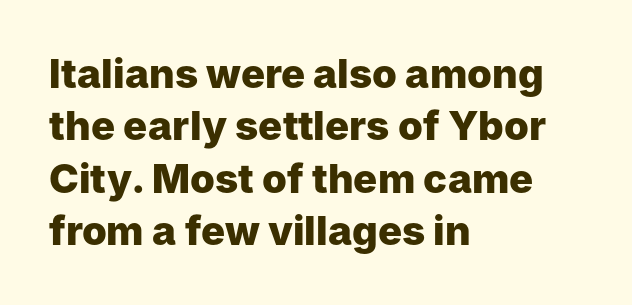
Every row of glyphs begins at an identical x-position on the left. A typesetter would call this leading conventional body-copy spacing. This is roman type, the default non-slanted kind. Is the type bold? Yes — the strokes are clearly thick and heavy.
